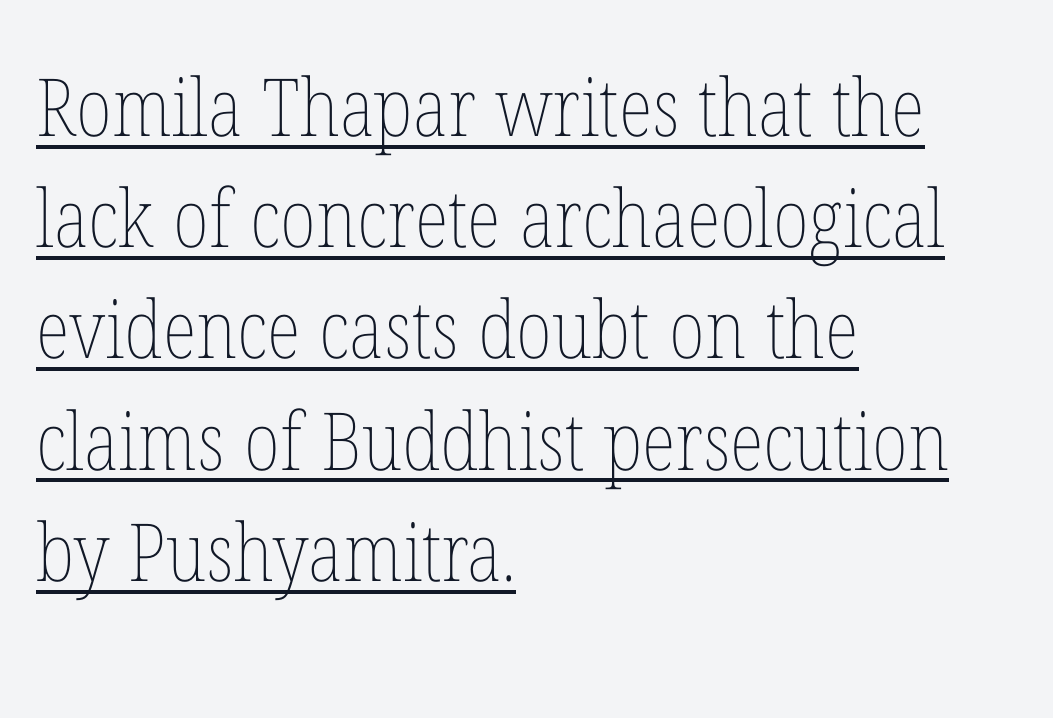
The image shows 80 px thin, condensed type, upright; set left-aligned, normal line spacing (1.39x), normal letter spacing, underlined; low stroke contrast and a medium x-height.
